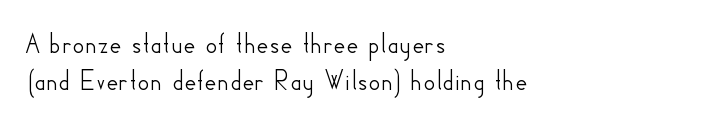
{"serif": "no", "italic": "no", "width": "normal", "stroke_contrast": "low", "x_height": "small", "monospaced": "no", "underline": "no", "align": "left", "line_spacing_ratio": 1.23, "letter_spacing": "normal", "letter_spacing_em": 0.0, "glyph_px": 30}
